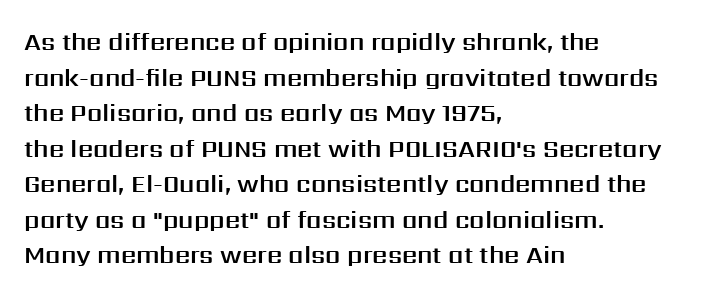
The lettering holds an erect, upright posture throughout. Inter-character spacing is left at the font's built-in metrics. The glyphs are unaccompanied by any horizontal stroke below them. Horizontal alignment here is leftward, the default for most running prose. Is there much room between lines? A standard amount, neither cramped nor airy.
